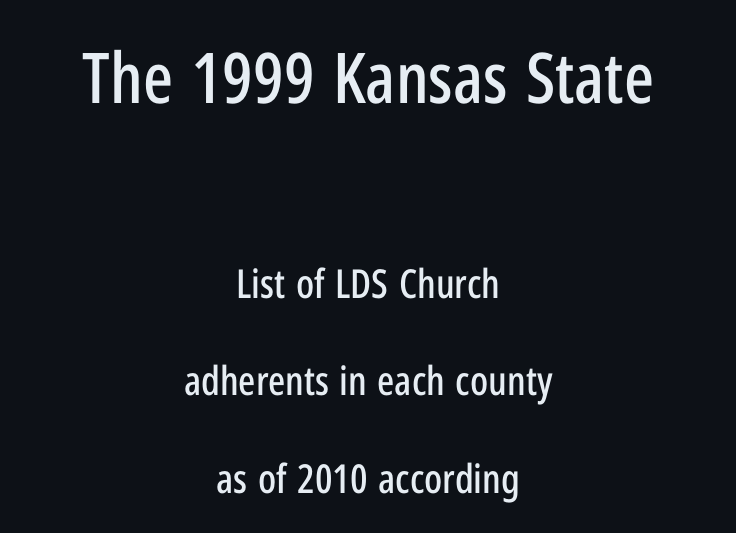
Q: Is the text italic (slanted)? A: No, it is upright.
Q: Is the typeface a serif or a sans-serif typeface? A: Sans-serif.
Q: Is the text underlined? A: No.
Q: How is the paragraph aligned? A: Centered.
Q: Is the spacing between letters normal or unusually wide? A: Normal.
Q: Is the spacing between lines tight, normal or loose? A: Loose.
Q: Which block of text is set in a larger size, the first (top) or the second (bottom)? A: The first (top) one.
Q: Width (condensed, normal, or wide)? A: Condensed.
Q: Stroke contrast? A: Low.
Q: x-height? A: Medium.
Q: Monospaced? A: No.
